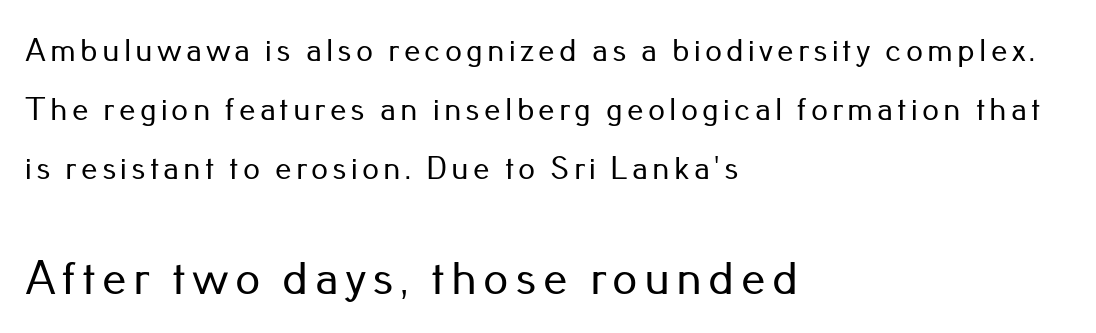
Q: Is the text italic (slanted)? A: No, it is upright.
Q: Is the typeface a serif or a sans-serif typeface? A: Sans-serif.
Q: Is the text underlined? A: No.
Q: How is the paragraph aligned? A: Left-aligned.
Q: Which block of text is set in a larger size, the first (top) or the second (bottom)? A: The second (bottom) one.
Q: Width (condensed, normal, or wide)? A: Normal.
Q: Stroke contrast? A: Low.
Q: x-height? A: Small.
Q: Monospaced? A: No.
